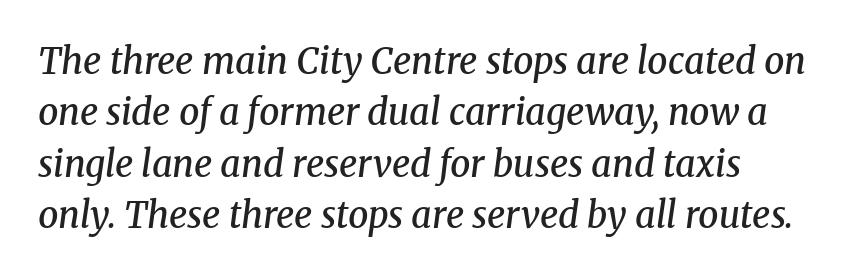
The image shows 36 px semibold serif type, italic (leaning right); set left-aligned, normal line spacing (1.43x), normal letter spacing, not underlined; medium stroke contrast and a medium x-height.
